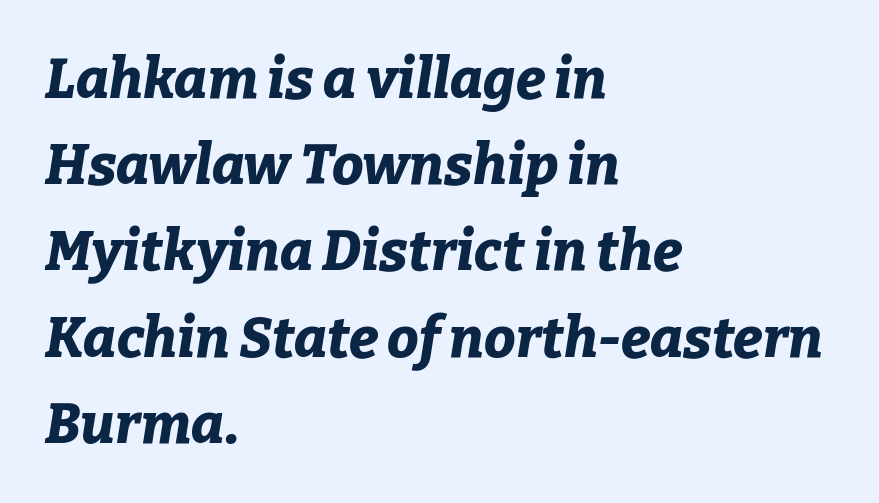
The image shows 56 px bold type, italic (leaning right); set left-aligned, normal line spacing (1.54x), normal letter spacing, not underlined; low stroke contrast and a medium x-height.
